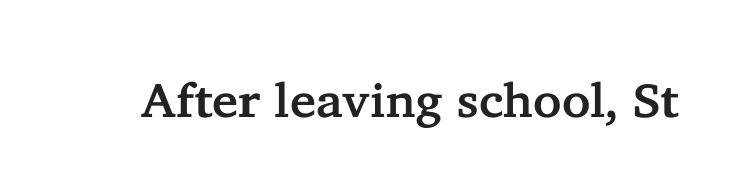
{"serif": "yes", "italic": "no", "width": "normal", "stroke_contrast": "low", "x_height": "medium", "monospaced": "no", "underline": "no", "letter_spacing": "normal", "letter_spacing_em": 0.0, "glyph_px": 48}
